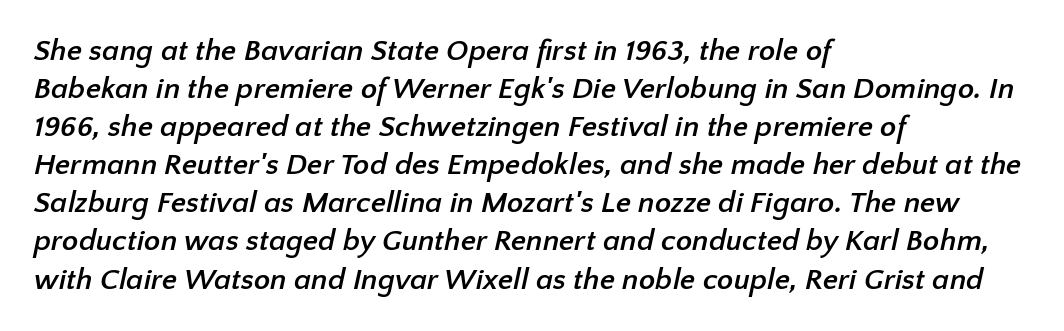
The lines are quadded left. Think of a printed novel: that variable character pitch is what you see here. You'd pick this weight for a headline — it's a proper bold. One glance says typical: line gaps are just what's usual.
